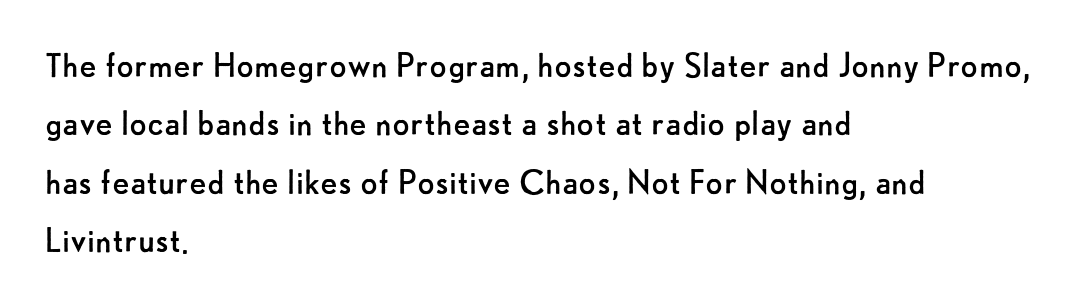
Q: Is the text bold? A: No.
Q: Is the text italic (slanted)? A: No, it is upright.
Q: Is the typeface a serif or a sans-serif typeface? A: Sans-serif.
Q: Is the text underlined? A: No.
Q: How is the paragraph aligned? A: Left-aligned.
Q: Is the spacing between letters normal or unusually wide? A: Normal.
Q: Is the spacing between lines tight, normal or loose? A: Normal.
Q: Width (condensed, normal, or wide)? A: Normal.
Q: Stroke contrast? A: Low.
Q: x-height? A: Small.
Q: Monospaced? A: No.
